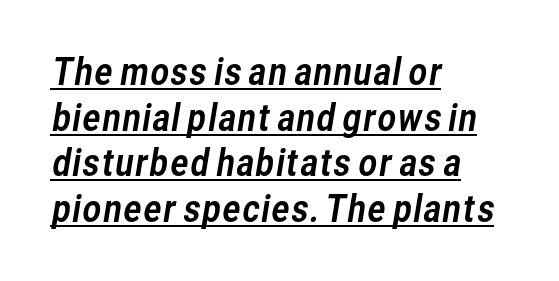
Character widths vary here, with narrow letters taking less room than wide ones. Vertically, the passage feels balanced, rows spaced as you'd expect. Nothing unusual about the tracking: characters are spaced as the font intends. This sample uses a sans-serif face. Where is the straight margin? On the left.
